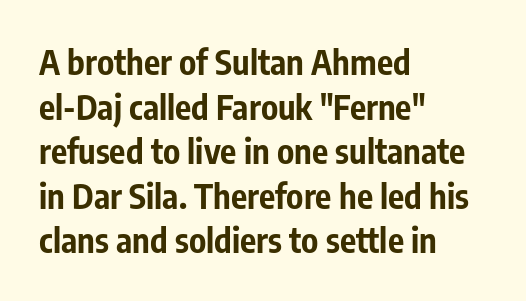
The image shows 34 px bold, condensed sans-serif type, upright; set left-aligned, normal line spacing (1.31x), normal letter spacing, not underlined; low stroke contrast and a medium x-height.
